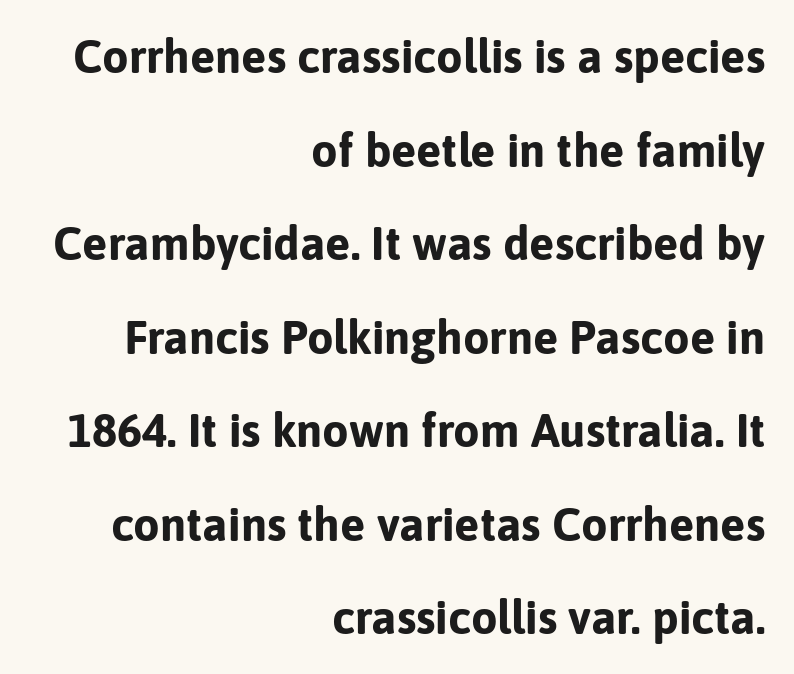
Whoever set this chose breathing room over compactness in the vertical rhythm. Strong, thick strokes mark this as bold type. Anything drawn beneath the words? Only blank space. The compositor pushed each line to the right boundary.
